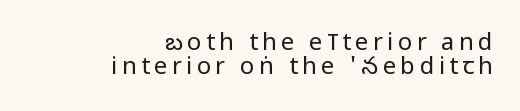
{"italic": "no", "bold": "no", "underline": "no", "align": "right", "line_spacing": "tight", "line_spacing_ratio": 0.98, "glyph_px": 24}
